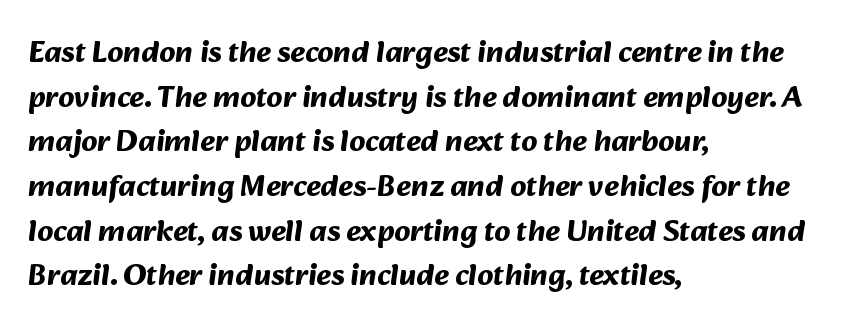
{"serif": "no", "bold": "yes", "weight": "bold", "width": "normal", "stroke_contrast": "medium", "x_height": "medium", "monospaced": "no", "underline": "no", "align": "left", "line_spacing": "normal", "line_spacing_ratio": 1.44, "letter_spacing": "normal", "letter_spacing_em": 0.0, "glyph_px": 31}
